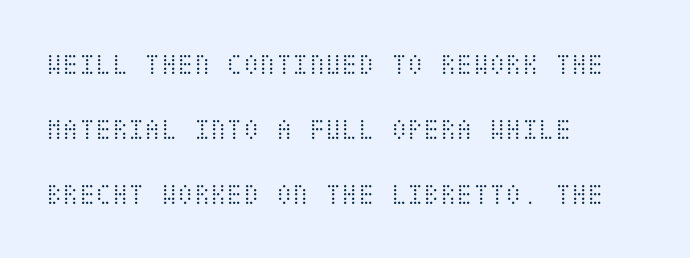
The image shows 30 px light, condensed type, upright; set left-aligned, loose line spacing (2.16x), normal letter spacing, not underlined; medium stroke contrast and a large x-height.
